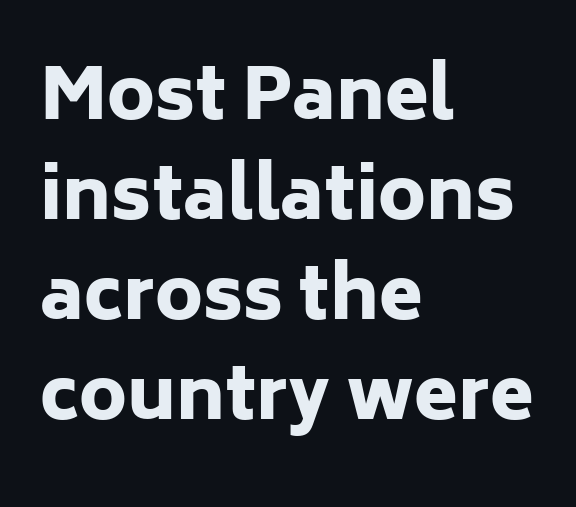
Each new line begins a customary step beneath the previous one. The passage shown is typed in a proportional face where columns would drift. Set as a true bold cut, around the 700 mark. Do the letters lean? They stand straight. Here the glyphs are tracked normally, forming tight word shapes. Line beginnings align vertically; line endings do not.
